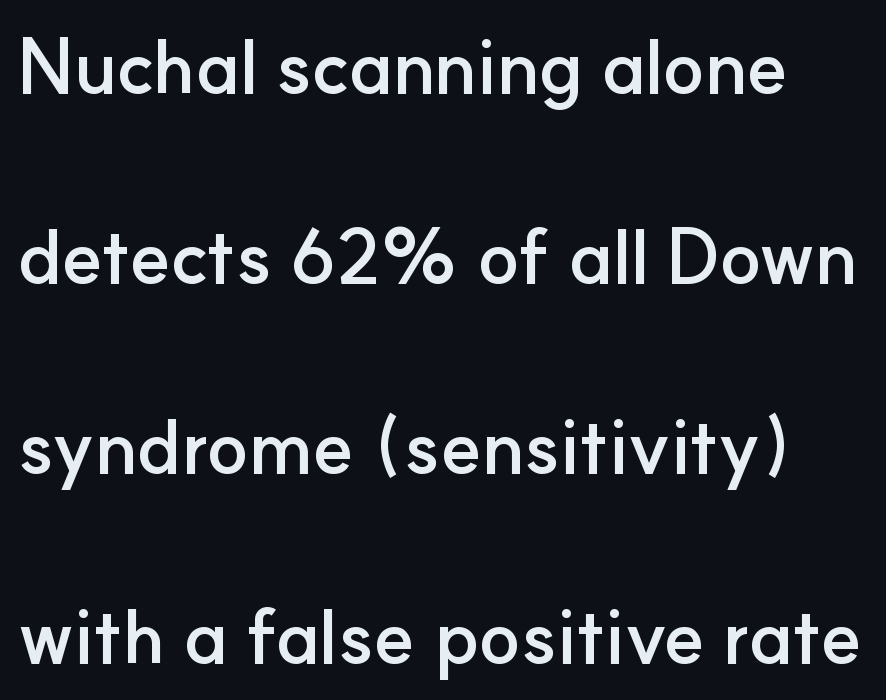
{"serif": "no", "italic": "no", "bold": "yes", "weight": "semibold", "width": "normal", "stroke_contrast": "low", "x_height": "small", "monospaced": "no", "underline": "no", "line_spacing": "loose", "line_spacing_ratio": 2.5, "letter_spacing": "normal", "letter_spacing_em": 0.0, "glyph_px": 76}
